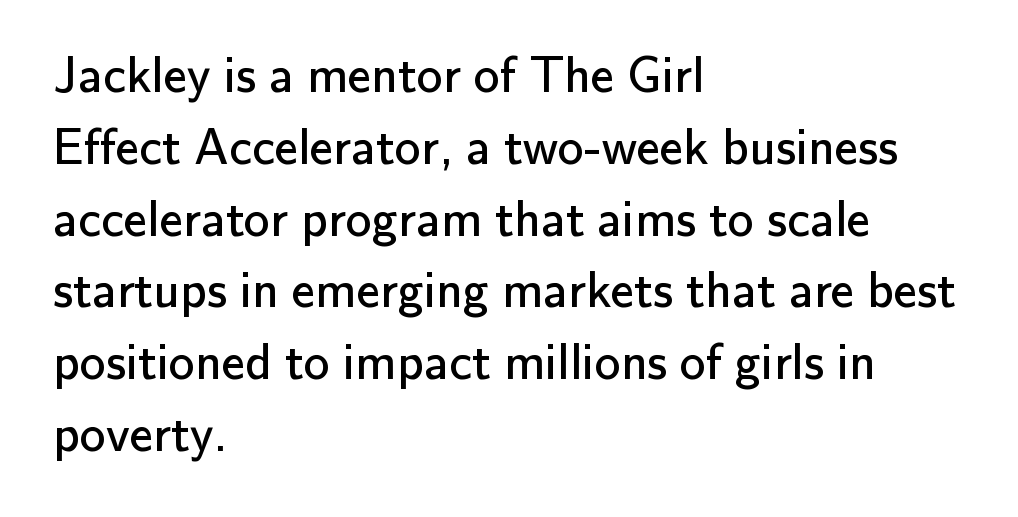
The image shows 52 px regular-weight sans-serif type, upright; set left-aligned, normal line spacing (1.38x), normal letter spacing, not underlined; low stroke contrast and a small x-height.
